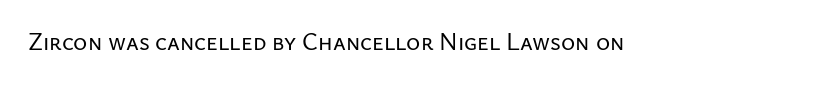
Observe the ordinary spacing: letters are neighbours, not strangers. Underline: absent. Rendered with straight, roman letterforms.
